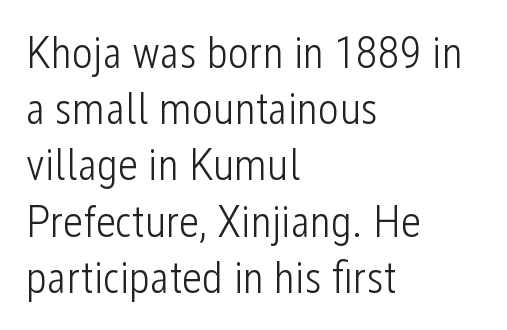
{"serif": "no", "italic": "no", "bold": "no", "weight": "light", "width": "condensed", "stroke_contrast": "low", "x_height": "medium", "monospaced": "no", "underline": "no", "align": "left", "line_spacing": "normal", "line_spacing_ratio": 1.25, "letter_spacing": "normal", "letter_spacing_em": 0.0, "glyph_px": 45}
